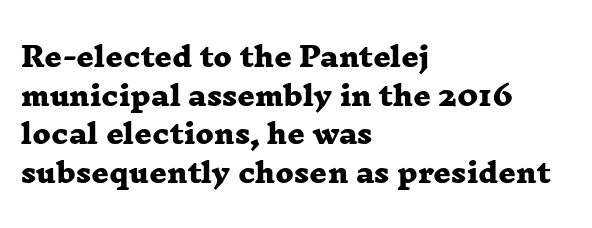
Q: Is the text bold? A: Yes.
Q: Is the text underlined? A: No.
Q: How is the paragraph aligned? A: Left-aligned.
Q: Is the spacing between letters normal or unusually wide? A: Normal.
Q: Is the spacing between lines tight, normal or loose? A: Normal.
